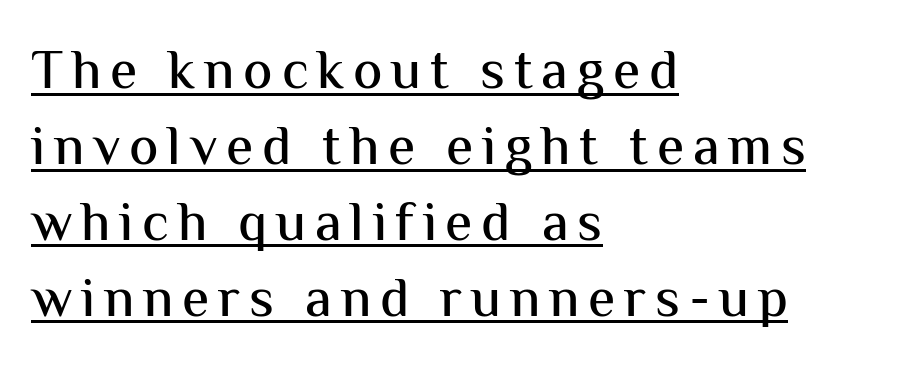
Q: Is the text italic (slanted)? A: No, it is upright.
Q: Is the typeface a serif or a sans-serif typeface? A: Sans-serif.
Q: Is the text underlined? A: Yes.
Q: How is the paragraph aligned? A: Left-aligned.
Q: Is the spacing between lines tight, normal or loose? A: Normal.
Q: Width (condensed, normal, or wide)? A: Normal.
Q: Stroke contrast? A: Medium.
Q: x-height? A: Medium.
Q: Monospaced? A: No.
